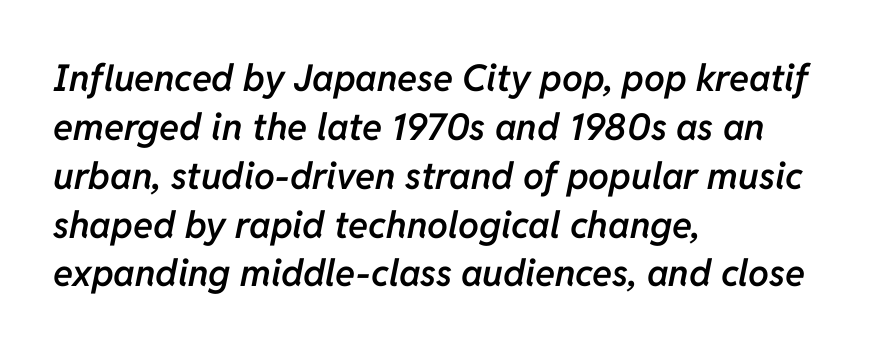
Q: Is the text bold? A: Semi-bold.
Q: Is the text italic (slanted)? A: Yes, it leans right by about 11 degrees.
Q: Is the text underlined? A: No.
Q: How is the paragraph aligned? A: Left-aligned.
Q: Is the spacing between letters normal or unusually wide? A: Normal.
Q: Is the spacing between lines tight, normal or loose? A: Normal.
Q: Width (condensed, normal, or wide)? A: Normal.
Q: Stroke contrast? A: Low.
Q: x-height? A: Medium.
Q: Monospaced? A: No.
